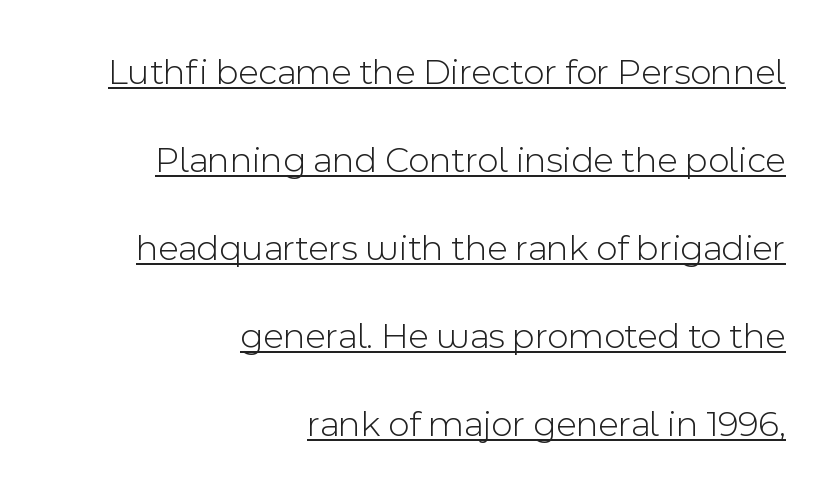
The image shows 37 px light sans-serif type, upright; set right-aligned, loose line spacing (2.38x), normal letter spacing, underlined; a medium x-height.
